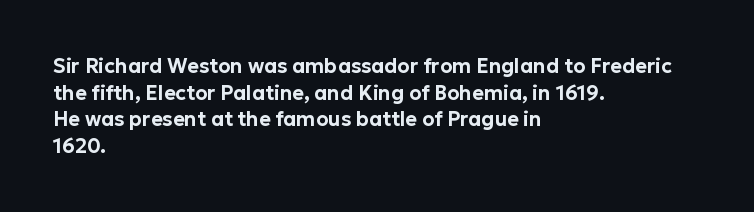
Q: Is the text italic (slanted)? A: No, it is upright.
Q: Is the text underlined? A: No.
Q: How is the paragraph aligned? A: Left-aligned.
Q: Is the spacing between letters normal or unusually wide? A: Normal.
Q: Is the spacing between lines tight, normal or loose? A: Normal.
